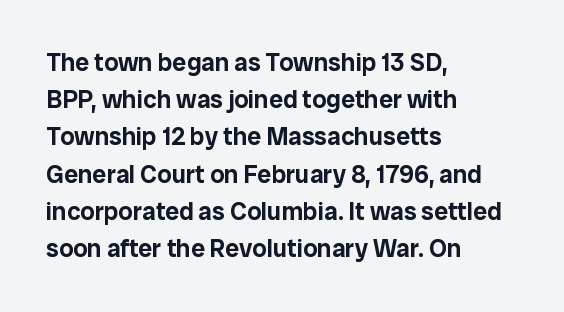
The image shows 25 px text type, upright; set left-aligned, normal line spacing (1.49x), normal letter spacing, not underlined.
